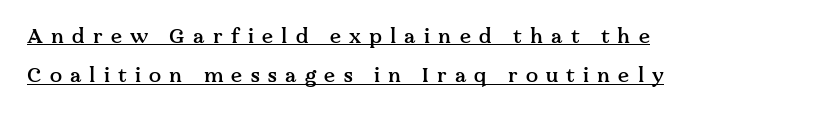
{"italic": "no", "bold": "semi", "underline": "yes", "align": "left", "line_spacing": "loose", "line_spacing_ratio": 1.96, "letter_spacing": "wide", "letter_spacing_em": 0.41, "glyph_px": 20}
